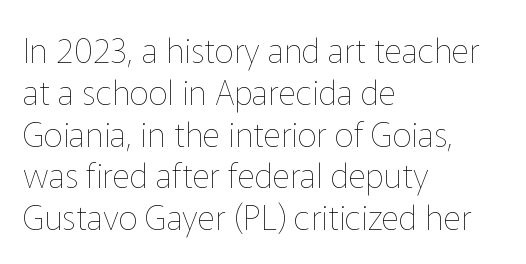
Q: Is the text bold? A: No.
Q: Is the text italic (slanted)? A: No, it is upright.
Q: Is the text underlined? A: No.
Q: How is the paragraph aligned? A: Left-aligned.
Q: Is the spacing between letters normal or unusually wide? A: Normal.
Q: Width (condensed, normal, or wide)? A: Normal.
Q: Stroke contrast? A: Low.
Q: x-height? A: Medium.
Q: Monospaced? A: No.
